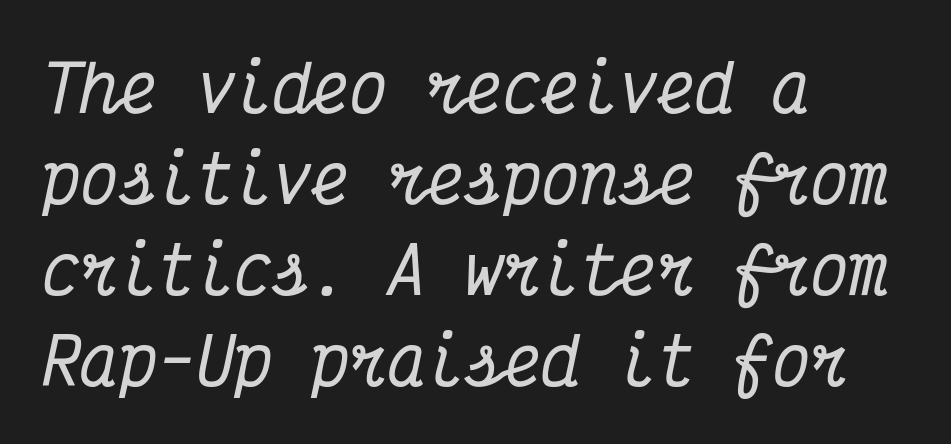
Is this a fixed-width face? Yes — each glyph sits in an identical cell. The line-height multiplier appears to be the usual default. Old-style or modern, the face here clearly has serifs. Characters follow at the spacing the type designer built in. Check under the words: just untouched page. There's an unmistakable incline to the writing here.
